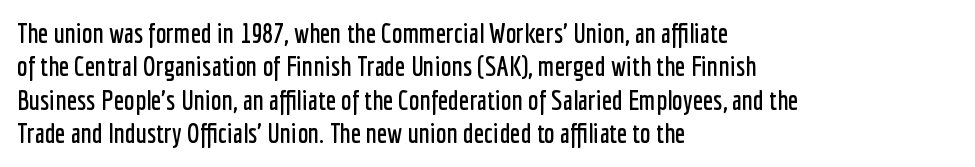
The image shows 27 px text type, upright; set left-aligned, line spacing 1.24x, normal letter spacing, not underlined.
